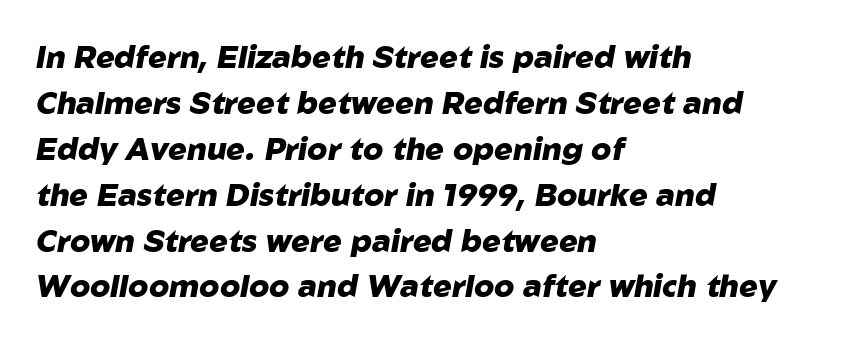
Q: Is the text bold? A: Yes.
Q: Is the text italic (slanted)? A: Yes, it leans right by about 10 degrees.
Q: Is the text underlined? A: No.
Q: How is the paragraph aligned? A: Left-aligned.
Q: Is the spacing between letters normal or unusually wide? A: Normal.
Q: Is the spacing between lines tight, normal or loose? A: Normal.
Q: Width (condensed, normal, or wide)? A: Normal.
Q: Stroke contrast? A: Low.
Q: x-height? A: Medium.
Q: Monospaced? A: No.
